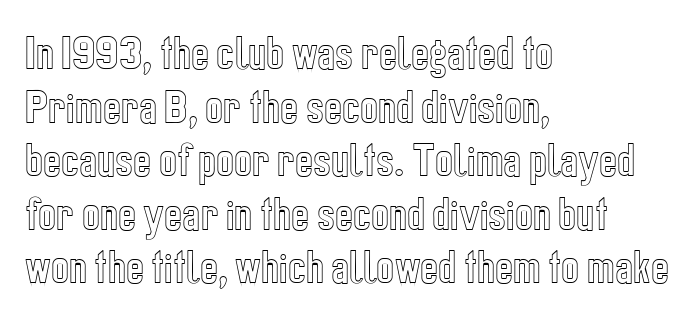
Character widths vary here, with narrow letters taking less room than wide ones. The compositor pushed each line to the left boundary. The block of text has a typical density, with ordinary space between rows. Each row of text sits above clean, open space. This rendering leaves character spacing at its baseline value. Characters remain perfectly vertical along every line.
